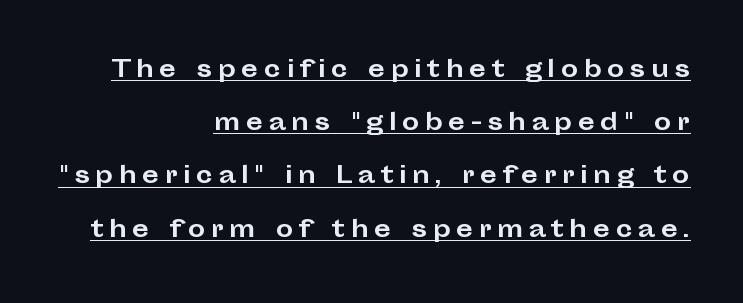
Its strokes are broad and dark, the hallmark of bold type. Vertical strokes here are truly vertical. The face used here is rendered with a markedly widened letterfit. The space between consecutive lines is lavish. The passage shown is underscored from start to finish. Each line ends at the same right margin while the left side varies.
